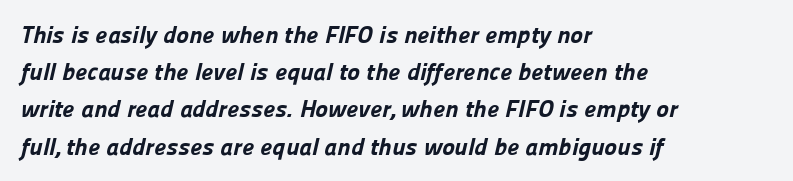
The image shows 24 px bold type; set left-aligned, normal line spacing (1.55x), normal letter spacing, not underlined.
